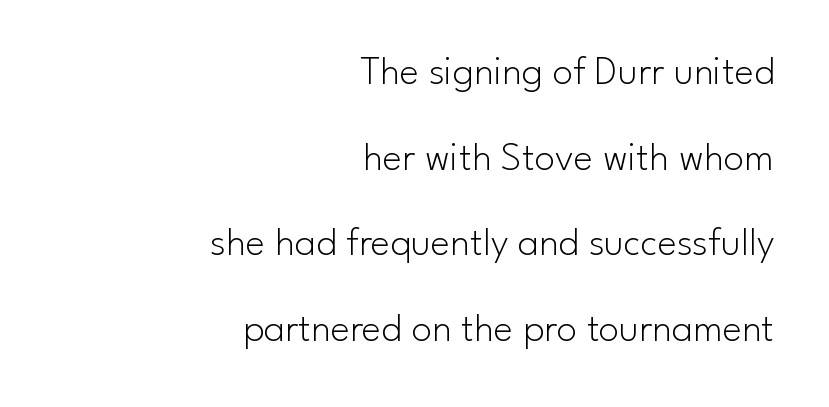
Visually the block forms a straight wall on the right and a jagged coastline on the left. You could fit nearly another row in the gap between these rows. Short note: letters normally spaced. Just letters on the line, the space beneath them empty. This is not heavy type; no bold has been used. Note: no serifs on the glyphs.
